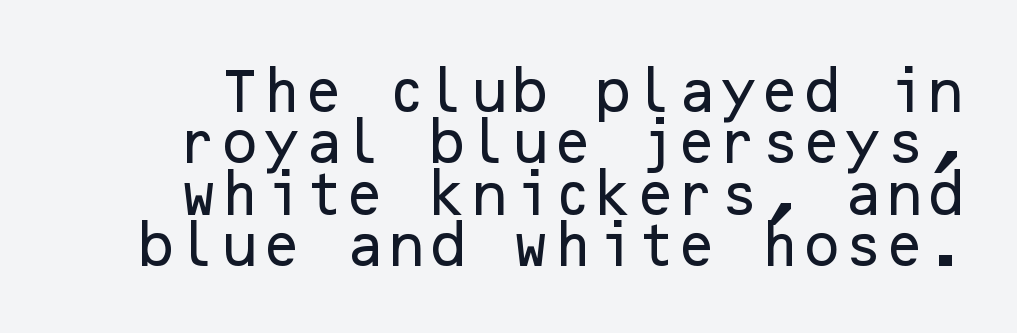
Q: Is the text italic (slanted)? A: No, it is upright.
Q: Is the typeface a serif or a sans-serif typeface? A: Sans-serif.
Q: Is the text underlined? A: No.
Q: Is the spacing between letters normal or unusually wide? A: Normal.
Q: Is the spacing between lines tight, normal or loose? A: Tight.
Q: Width (condensed, normal, or wide)? A: Normal.
Q: Stroke contrast? A: Low.
Q: x-height? A: Medium.
